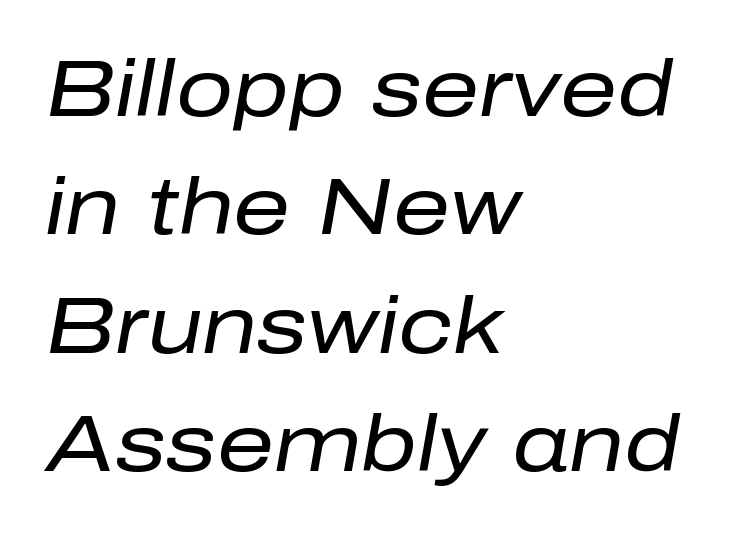
Counters stay open thanks to moderate or lighter strokes. Every row of glyphs begins at an identical x-position on the left. You could not count columns in this text — the font is proportionally spaced. Vertically, the passage feels balanced, rows spaced as you'd expect.
